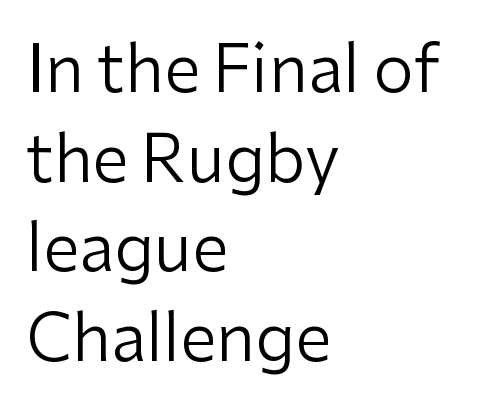
The passage shown stacks its lines at a standard gap. Character widths vary here, with narrow letters taking less room than wide ones. Compared with a typical body face, this is equally light or lighter still. These lines keep a tight, regular rhythm from letter to letter. The space beneath each line is pristine and unruled.
